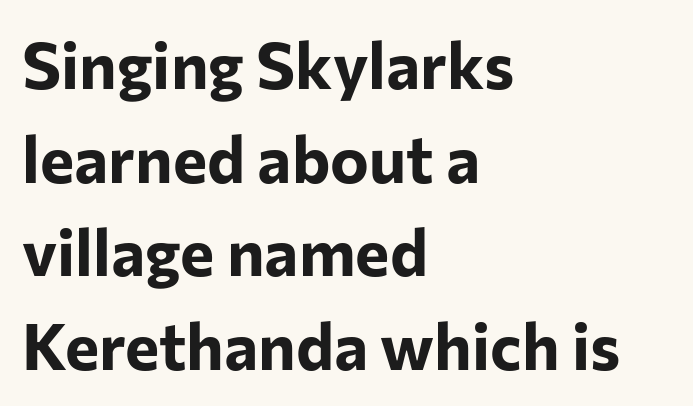
{"serif": "no", "italic": "no", "bold": "yes", "weight": "bold", "width": "normal", "stroke_contrast": "low", "x_height": "medium", "monospaced": "no", "underline": "no", "align": "left", "line_spacing": "normal", "line_spacing_ratio": 1.44, "letter_spacing": "normal", "letter_spacing_em": 0.0, "glyph_px": 65}
